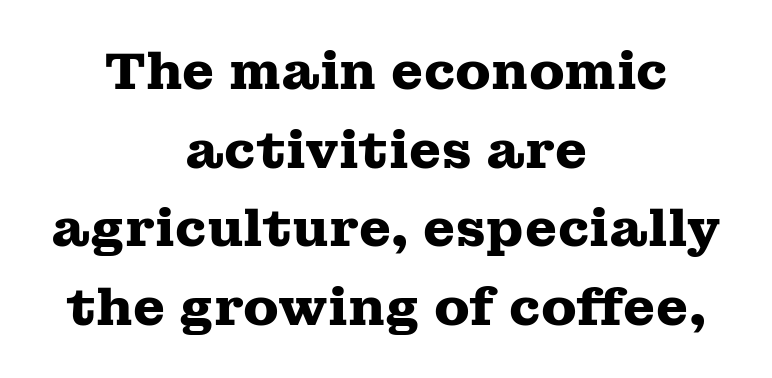
{"serif": "yes", "italic": "no", "bold": "yes", "weight": "heavy", "width": "wide", "stroke_contrast": "medium", "x_height": "medium", "monospaced": "no", "underline": "no", "align": "center", "line_spacing": "normal", "line_spacing_ratio": 1.51, "letter_spacing": "normal", "letter_spacing_em": 0.0, "glyph_px": 52}
